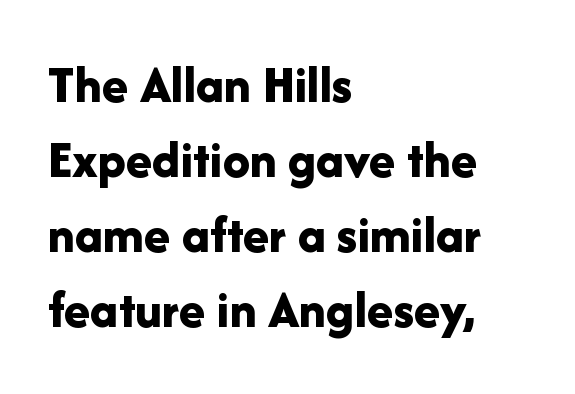
{"serif": "no", "italic": "no", "bold": "yes", "weight": "bold", "width": "normal", "stroke_contrast": "low", "x_height": "medium", "monospaced": "no", "underline": "no", "align": "left", "line_spacing": "normal", "line_spacing_ratio": 1.39, "letter_spacing": "normal", "letter_spacing_em": 0.0, "glyph_px": 54}
